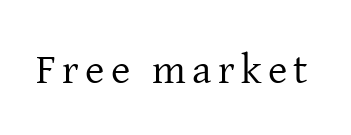
The image shows 42 px regular-weight serif type, upright; set not underlined; low stroke contrast and a medium x-height.
